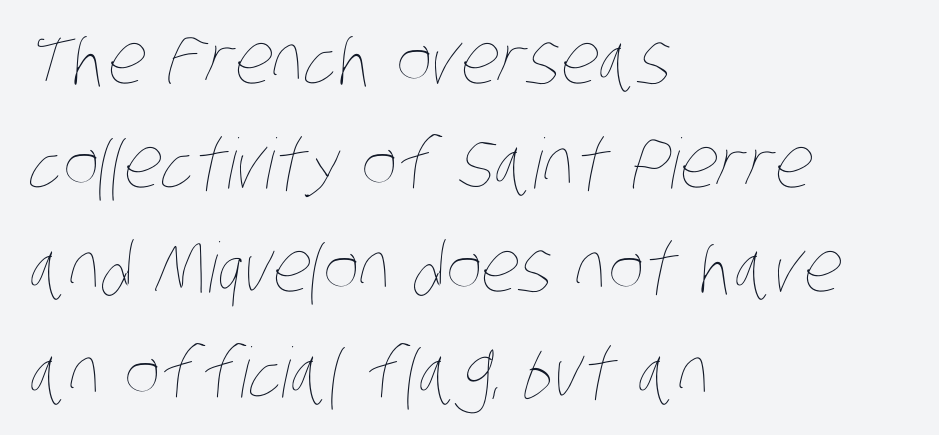
Typeset ragged right — the left edge is the straight one. Standard letterfit; no display-style spreading of the glyphs. Spacing verdict: proportional, widths tailored to each character. A clean baseline with only descenders dipping below it. Each stroke keeps to a modest, everyday thickness or less.
